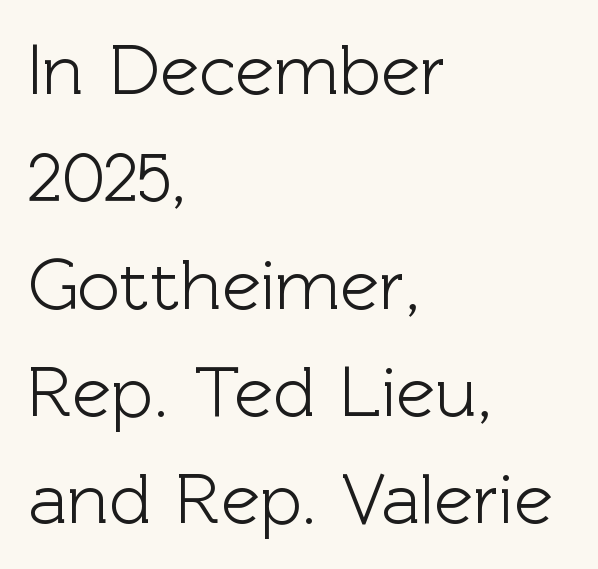
Q: Is the text italic (slanted)? A: No, it is upright.
Q: Is the typeface a serif or a sans-serif typeface? A: Sans-serif.
Q: Is the text underlined? A: No.
Q: How is the paragraph aligned? A: Left-aligned.
Q: Is the spacing between letters normal or unusually wide? A: Normal.
Q: Is the spacing between lines tight, normal or loose? A: Normal.
Q: Width (condensed, normal, or wide)? A: Normal.
Q: x-height? A: Medium.
Q: Monospaced? A: No.
